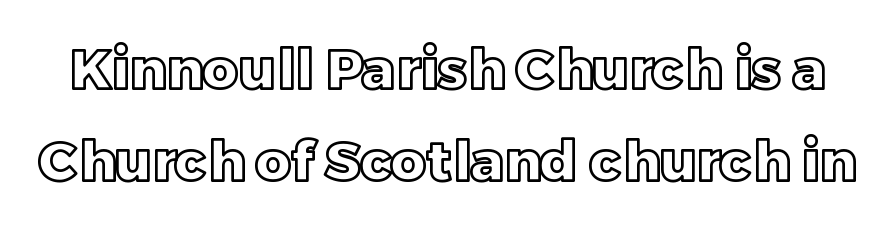
Q: Is the text italic (slanted)? A: No, it is upright.
Q: Is the text underlined? A: No.
Q: Is the spacing between letters normal or unusually wide? A: Normal.
Q: Is the spacing between lines tight, normal or loose? A: Normal.
Q: Width (condensed, normal, or wide)? A: Normal.
Q: x-height? A: Large.
Q: Monospaced? A: No.
